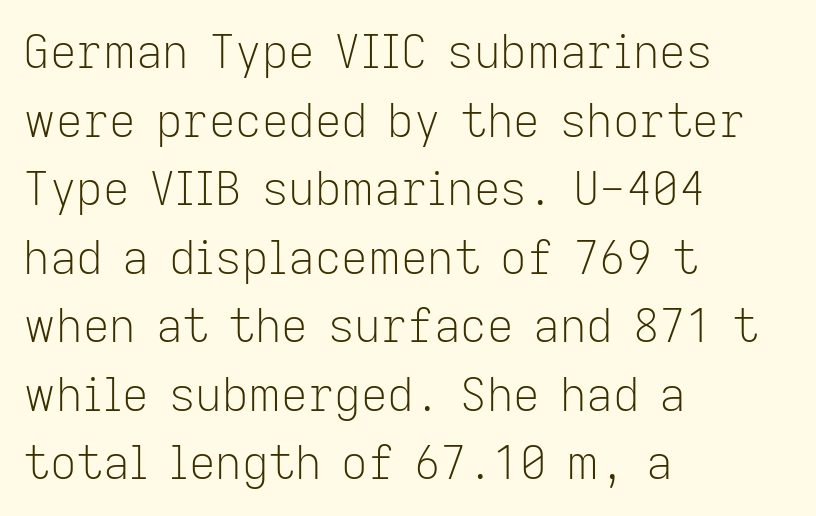
Q: Is the text bold? A: No.
Q: Is the text italic (slanted)? A: No, it is upright.
Q: Is the typeface a serif or a sans-serif typeface? A: Sans-serif.
Q: Is the text underlined? A: No.
Q: How is the paragraph aligned? A: Left-aligned.
Q: Is the spacing between letters normal or unusually wide? A: Normal.
Q: Is the spacing between lines tight, normal or loose? A: Normal.
Q: Width (condensed, normal, or wide)? A: Normal.
Q: Stroke contrast? A: Low.
Q: x-height? A: Medium.
Q: Monospaced? A: No.
